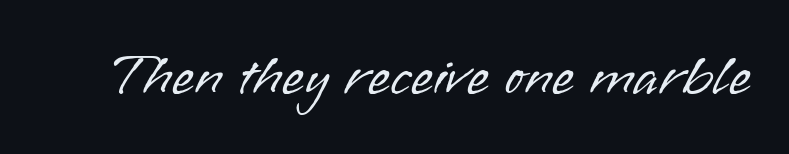
The passage shown is typed in a proportional face where columns would drift. These lines keep a tight, regular rhythm from letter to letter. Descender tails drop into unmarked territory. Nothing heavy about these letters — not bold at all. I'd call this a sans setting — the letters go barefoot.
